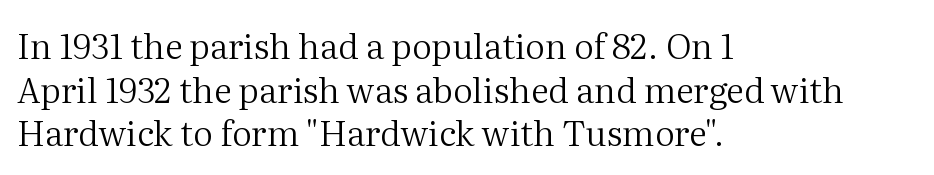
{"serif": "yes", "italic": "no", "bold": "no", "weight": "regular", "width": "normal", "stroke_contrast": "medium", "x_height": "medium", "monospaced": "no", "underline": "no", "align": "left", "line_spacing": "normal", "line_spacing_ratio": 1.25, "letter_spacing": "normal", "letter_spacing_em": 0.0, "glyph_px": 35}
